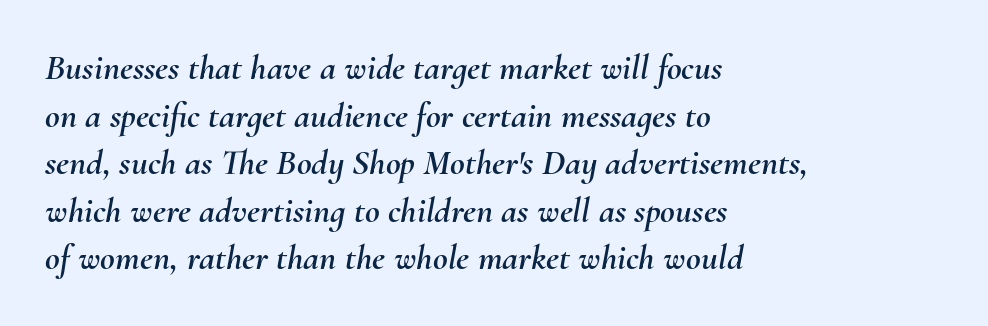
{"italic": "yes", "lean": "right", "slant_degrees": 10, "width": "normal", "stroke_contrast": "medium", "x_height": "small", "monospaced": "no", "underline": "no", "align": "left", "line_spacing": "normal", "line_spacing_ratio": 1.32, "letter_spacing": "normal", "letter_spacing_em": 0.0, "glyph_px": 36}
